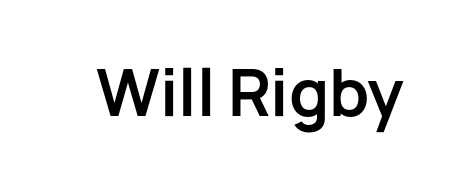
Q: Is the text bold? A: Yes.
Q: Is the text italic (slanted)? A: No, it is upright.
Q: Is the typeface a serif or a sans-serif typeface? A: Sans-serif.
Q: Is the text underlined? A: No.
Q: Is the spacing between letters normal or unusually wide? A: Normal.
Q: Width (condensed, normal, or wide)? A: Normal.
Q: Stroke contrast? A: Low.
Q: x-height? A: Medium.
Q: Monospaced? A: No.
